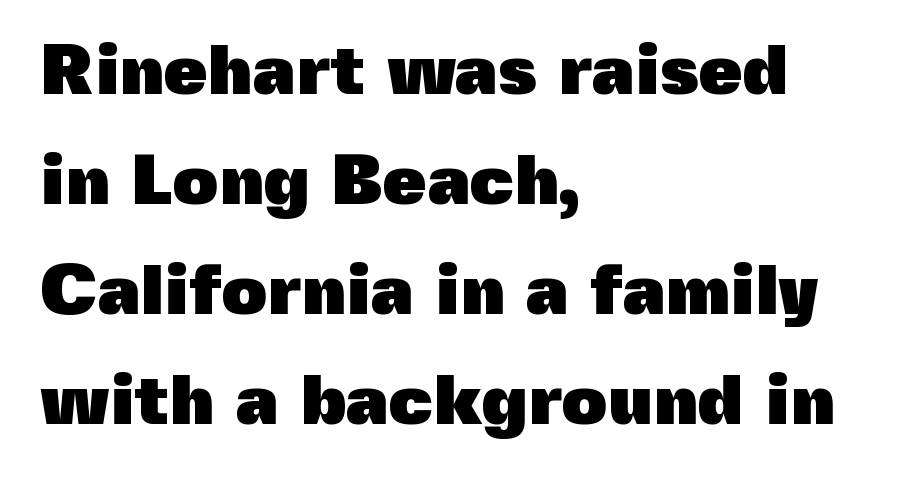
Q: Is the text bold? A: Yes.
Q: Is the text italic (slanted)? A: No, it is upright.
Q: Is the typeface a serif or a sans-serif typeface? A: Sans-serif.
Q: Is the text underlined? A: No.
Q: How is the paragraph aligned? A: Left-aligned.
Q: Is the spacing between letters normal or unusually wide? A: Normal.
Q: Is the spacing between lines tight, normal or loose? A: Normal.
Q: Width (condensed, normal, or wide)? A: Normal.
Q: x-height? A: Medium.
Q: Monospaced? A: No.
